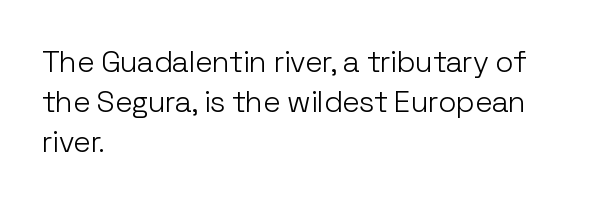
The image shows 30 px light sans-serif type, upright; set left-aligned, normal line spacing (1.34x), normal letter spacing, not underlined; low stroke contrast and a medium x-height.
